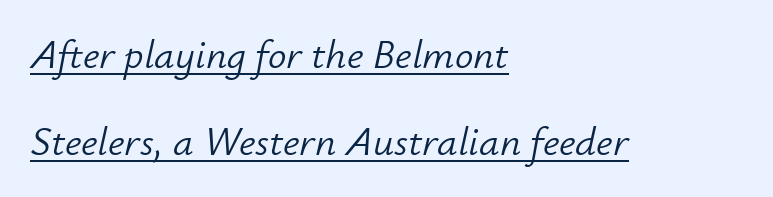
These lines stack with their left ends in a neat column. The rendering uses natural spacing where letterforms have individual widths. Students, note that the glyphs here touch the page at normal intervals. The whole block is typeset with a tilt.
